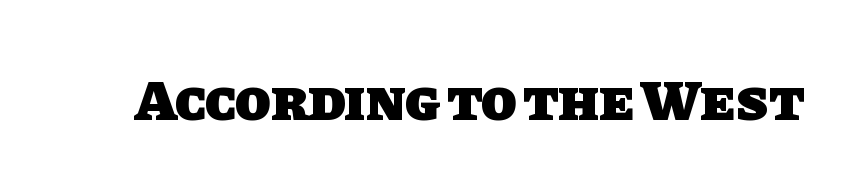
Q: Is the text bold? A: Yes.
Q: Is the typeface a serif or a sans-serif typeface? A: Sans-serif.
Q: Is the text underlined? A: No.
Q: Is the spacing between letters normal or unusually wide? A: Normal.
Q: Width (condensed, normal, or wide)? A: Normal.
Q: Stroke contrast? A: Low.
Q: x-height? A: Large.
Q: Monospaced? A: No.
